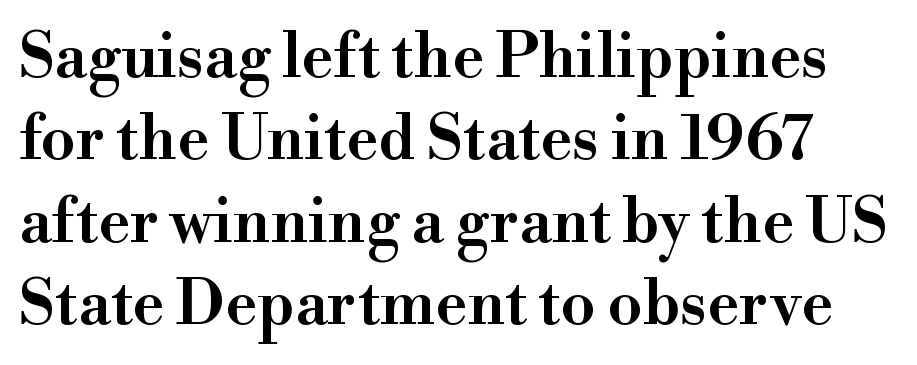
Q: Is the text bold? A: Semi-bold.
Q: Is the text italic (slanted)? A: No, it is upright.
Q: Is the typeface a serif or a sans-serif typeface? A: Serif.
Q: Is the text underlined? A: No.
Q: Is the spacing between letters normal or unusually wide? A: Normal.
Q: Is the spacing between lines tight, normal or loose? A: Normal.
Q: Width (condensed, normal, or wide)? A: Normal.
Q: Stroke contrast? A: High.
Q: x-height? A: Small.
Q: Monospaced? A: No.
